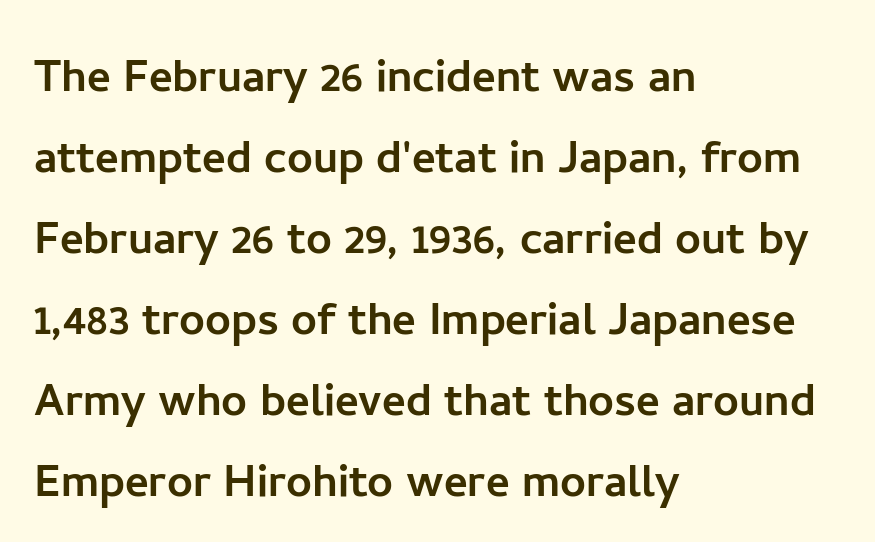
Do the characters align in a grid? No, the font is proportional. Glance below the letters and you will spot only blank space. Glyph-to-glyph distance matches everyday printed text. The line-height multiplier appears to be the usual default. Each line starts at the same left margin while the right side varies. When letters stand straight like this, we call the style roman or upright.
